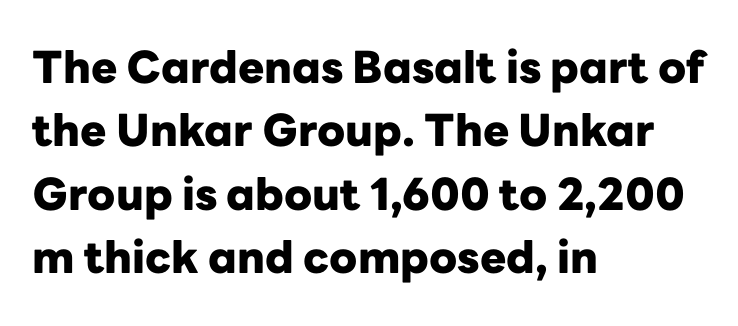
Q: Is the text bold? A: Yes.
Q: Is the text italic (slanted)? A: No, it is upright.
Q: Is the typeface a serif or a sans-serif typeface? A: Sans-serif.
Q: Is the text underlined? A: No.
Q: How is the paragraph aligned? A: Left-aligned.
Q: Is the spacing between letters normal or unusually wide? A: Normal.
Q: Is the spacing between lines tight, normal or loose? A: Normal.
Q: Width (condensed, normal, or wide)? A: Normal.
Q: Stroke contrast? A: Low.
Q: x-height? A: Medium.
Q: Monospaced? A: No.
